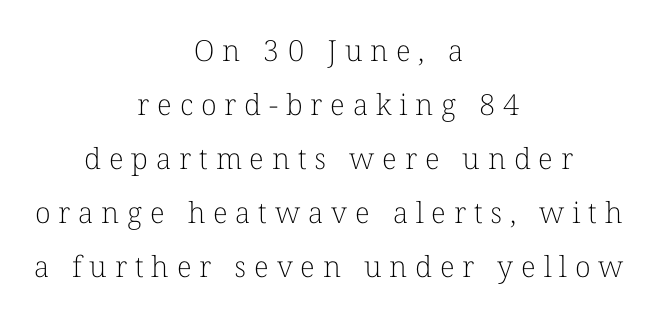
Does the lettering tilt? It doesn't — this is upright. The weight tops out at a normal text grade. Inter-character spacing is expanded well beyond the font's built-in metrics. Underlining? Definitely not there.
